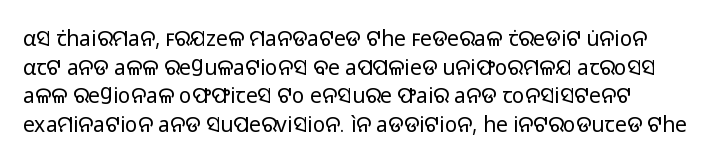
{"italic": "no", "bold": "no", "underline": "no", "line_spacing": "normal", "line_spacing_ratio": 1.36, "letter_spacing": "normal", "letter_spacing_em": 0.0, "glyph_px": 21}
